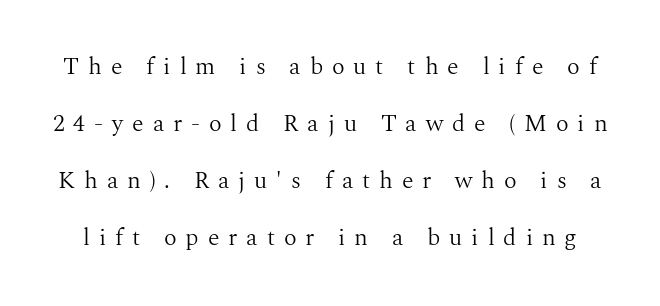
{"italic": "no", "bold": "no", "underline": "no", "line_spacing": "loose", "line_spacing_ratio": 2.38, "letter_spacing": "wide", "letter_spacing_em": 0.37, "glyph_px": 24}
